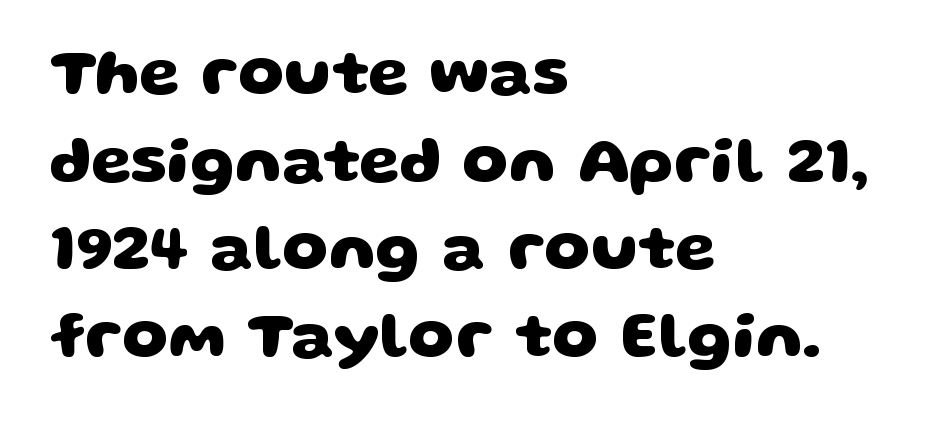
This rendering leaves character spacing at its baseline value. Each letter keeps its own natural width here, so spacing adapts to shape. Typesetter's note: full bold, strokes at maximum text heaviness. Nope, no serifs anywhere on these letters.
